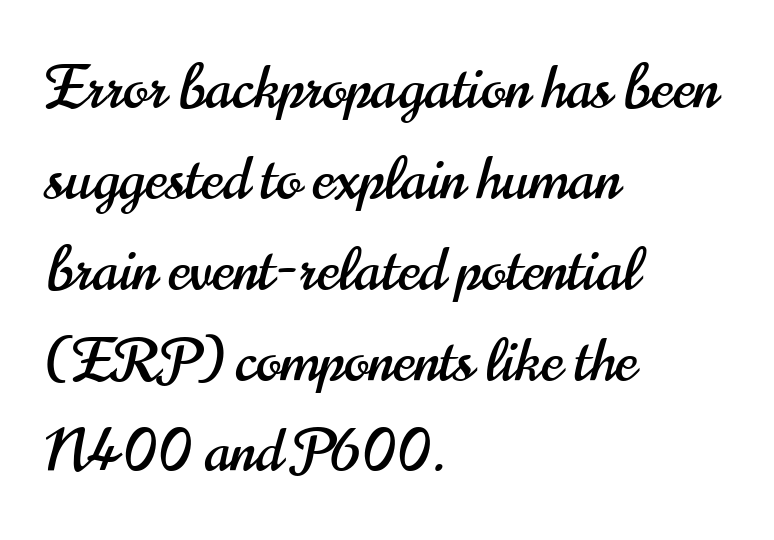
The paragraph shown leans on its left margin. The tracking reads as untouched default to a designer's eye. Anything drawn beneath the words? Only blank space.
